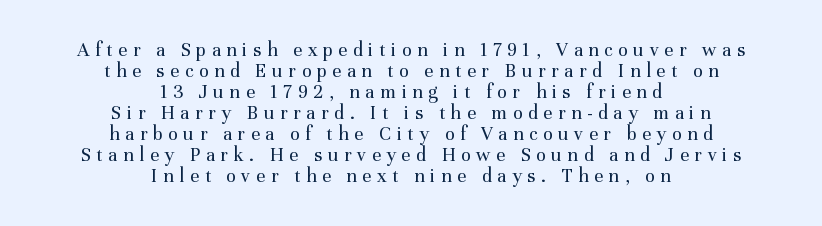
The image shows 20 px text type, upright; set centered, tight line spacing (1.05x), unusually wide letter spacing (+0.28 em), not underlined.
